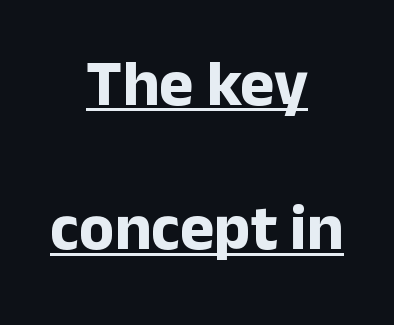
The image shows 65 px bold sans-serif type, upright; set centered, loose line spacing (2.22x), normal letter spacing, underlined; low stroke contrast and a medium x-height.
